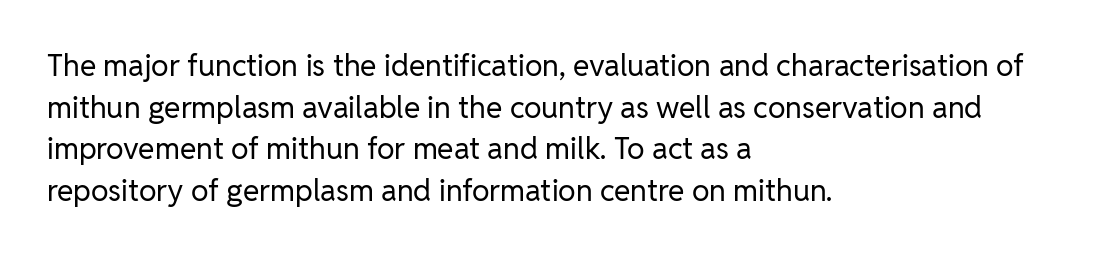
{"serif": "no", "italic": "no", "bold": "no", "weight": "regular", "width": "normal", "stroke_contrast": "low", "x_height": "medium", "monospaced": "no", "underline": "no", "align": "left", "line_spacing": "normal", "line_spacing_ratio": 1.39, "letter_spacing": "normal", "letter_spacing_em": 0.0, "glyph_px": 30}
